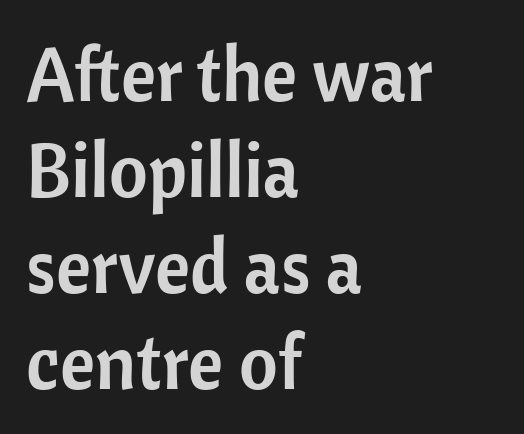
The image shows 75 px sans-serif type, upright; set left-aligned, normal line spacing (1.28x), normal letter spacing, not underlined; low stroke contrast and a medium x-height.
